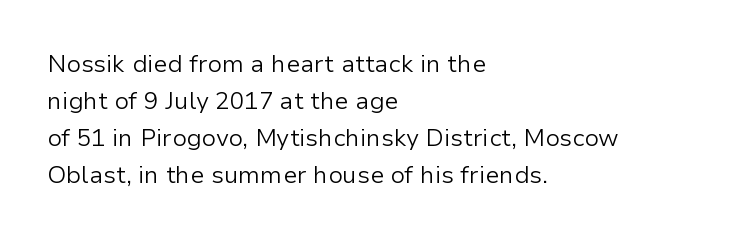
Vertical strokes here are truly vertical. Every row of glyphs begins at an identical x-position on the left. Between one letter and the next there's only the usual sliver of space. Only glyphs here, with clear space below each row.
